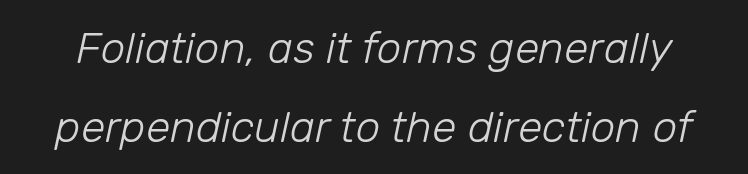
Q: Is the text bold? A: No.
Q: Is the text italic (slanted)? A: Yes, it leans right by about 12 degrees.
Q: Is the text underlined? A: No.
Q: Is the spacing between letters normal or unusually wide? A: Normal.
Q: Width (condensed, normal, or wide)? A: Normal.
Q: Stroke contrast? A: Low.
Q: x-height? A: Medium.
Q: Monospaced? A: No.
